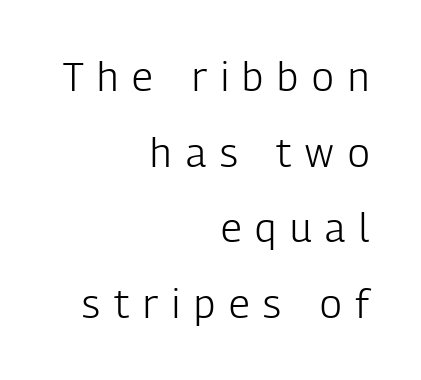
{"serif": "no", "italic": "no", "bold": "no", "weight": "light", "width": "condensed", "stroke_contrast": "low", "x_height": "medium", "monospaced": "no", "underline": "no", "align": "right", "line_spacing_ratio": 1.89, "letter_spacing": "wide", "letter_spacing_em": 0.35, "glyph_px": 40}
